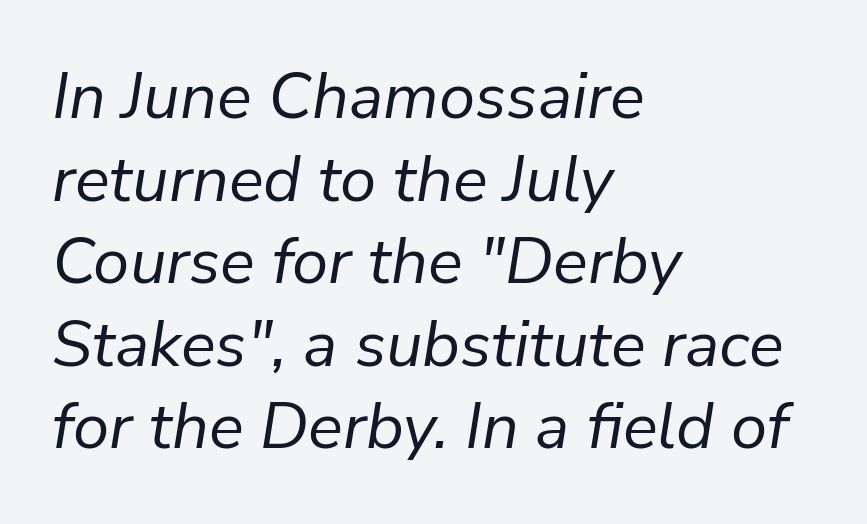
The zone under the glyphs is completely vacant. How would I describe the line gaps? Plain and ordinary. Casual observation: everything's shoved over to the left. Looks like regular typesetting: each glyph gets only the width it needs. There is no visible air inserted between adjacent glyphs. The glyphs look as if they've been sheared to an angle.
